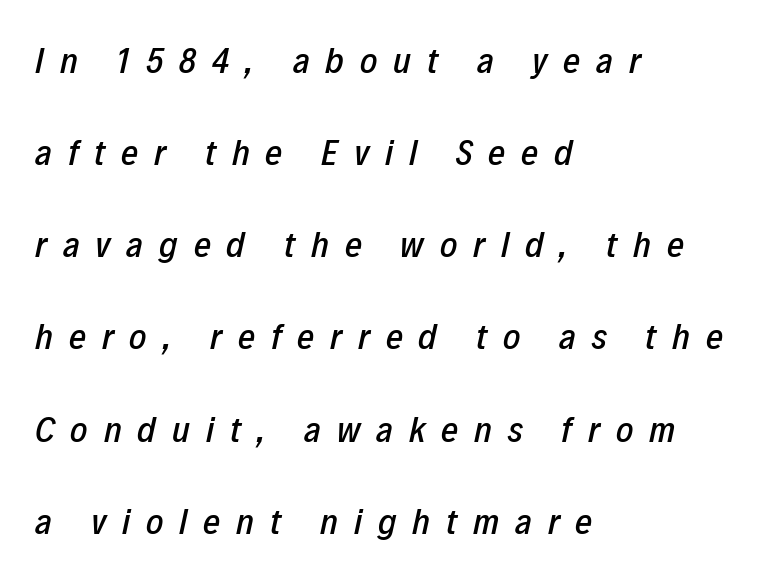
Q: Is the text italic (slanted)? A: Yes, it leans right by about 12 degrees.
Q: Is the text underlined? A: No.
Q: How is the paragraph aligned? A: Left-aligned.
Q: Is the spacing between letters normal or unusually wide? A: Unusually wide.
Q: Is the spacing between lines tight, normal or loose? A: Loose.
Q: Width (condensed, normal, or wide)? A: Condensed.
Q: Stroke contrast? A: Low.
Q: x-height? A: Medium.
Q: Monospaced? A: No.
